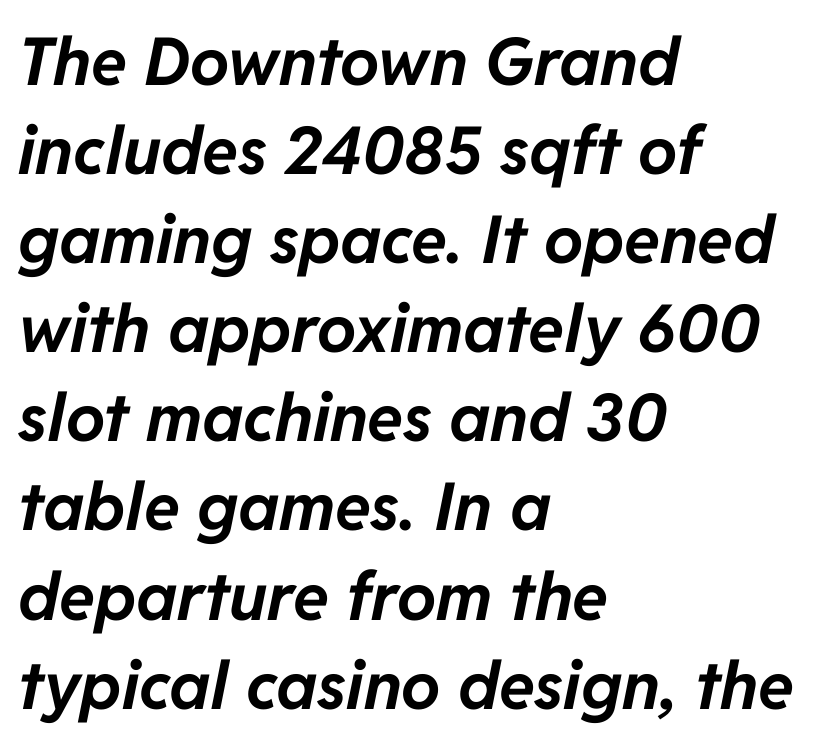
Students, this is bold: see how much ink each stroke carries. Normally led — the rows are evenly, conventionally spaced. This rendering leaves character spacing at its baseline value. Style check: oblique.
